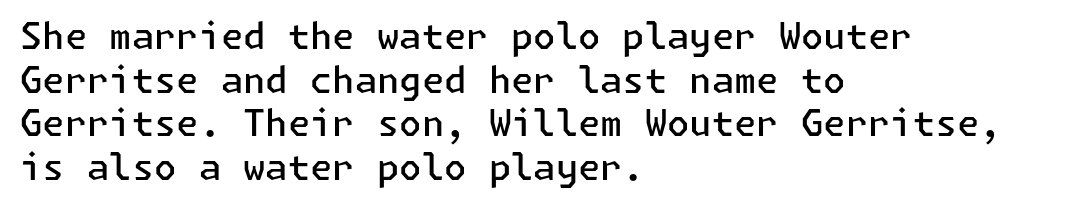
The image shows 36 px semibold sans-serif type, upright; set left-aligned, line spacing 1.21x, normal letter spacing, not underlined; low stroke contrast and a medium x-height.
